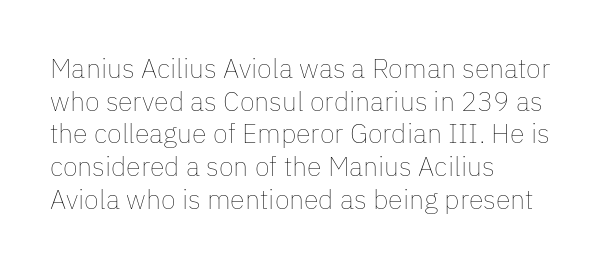
Q: Is the text bold? A: No.
Q: Is the text italic (slanted)? A: No, it is upright.
Q: Is the text underlined? A: No.
Q: How is the paragraph aligned? A: Left-aligned.
Q: Is the spacing between letters normal or unusually wide? A: Normal.
